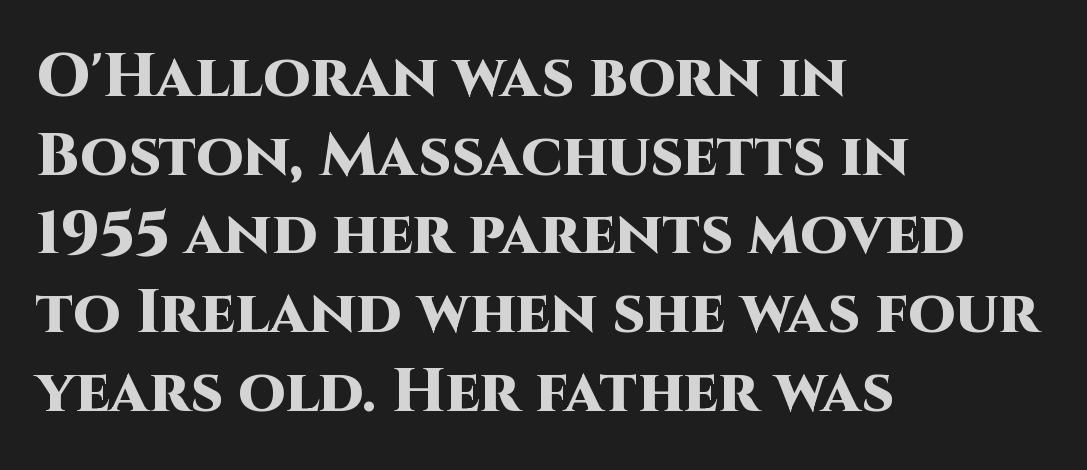
{"serif": "no", "italic": "no", "bold": "yes", "weight": "heavy", "width": "normal", "stroke_contrast": "high", "x_height": "large", "monospaced": "no", "underline": "no", "align": "left", "line_spacing": "normal", "line_spacing_ratio": 1.29, "letter_spacing": "normal", "letter_spacing_em": 0.0, "glyph_px": 61}
